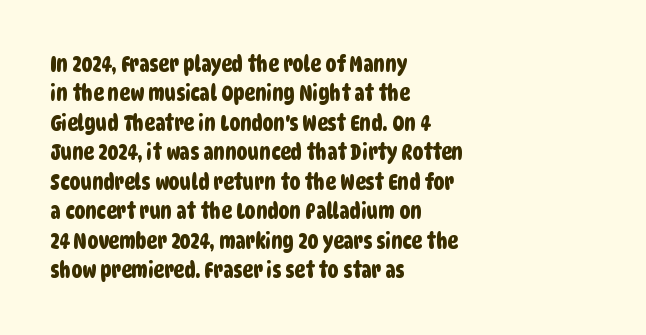
{"underline": "no", "align": "left", "line_spacing": "normal", "line_spacing_ratio": 1.34, "letter_spacing": "normal", "letter_spacing_em": 0.0, "glyph_px": 22}
